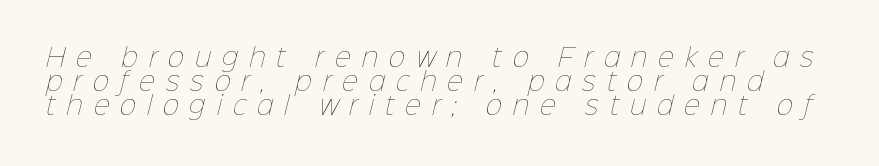
{"bold": "no", "underline": "no", "line_spacing": "tight", "line_spacing_ratio": 0.96, "letter_spacing": "wide", "letter_spacing_em": 0.44, "glyph_px": 25}
